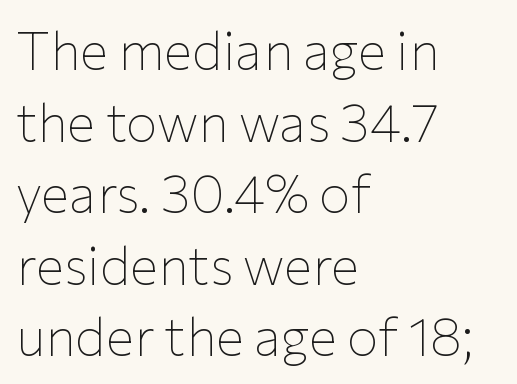
{"serif": "no", "italic": "no", "bold": "no", "weight": "thin", "width": "normal", "stroke_contrast": "low", "x_height": "medium", "monospaced": "no", "underline": "no", "align": "left", "line_spacing": "normal", "line_spacing_ratio": 1.35, "letter_spacing": "normal", "letter_spacing_em": 0.0, "glyph_px": 53}
